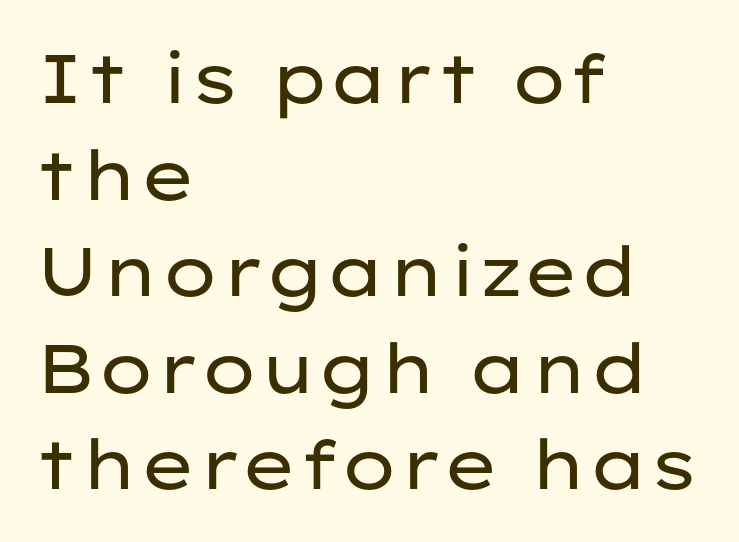
The image shows 68 px regular-weight, wide sans-serif type, upright; set left-aligned, normal line spacing (1.42x), normal letter spacing, not underlined; low stroke contrast and a medium x-height.
